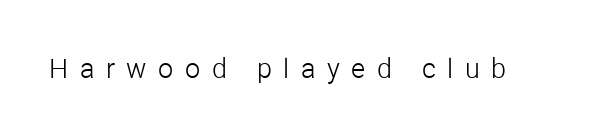
Q: Is the text bold? A: No.
Q: Is the text italic (slanted)? A: No, it is upright.
Q: Is the text underlined? A: No.
Q: Is the spacing between letters normal or unusually wide? A: Unusually wide.
